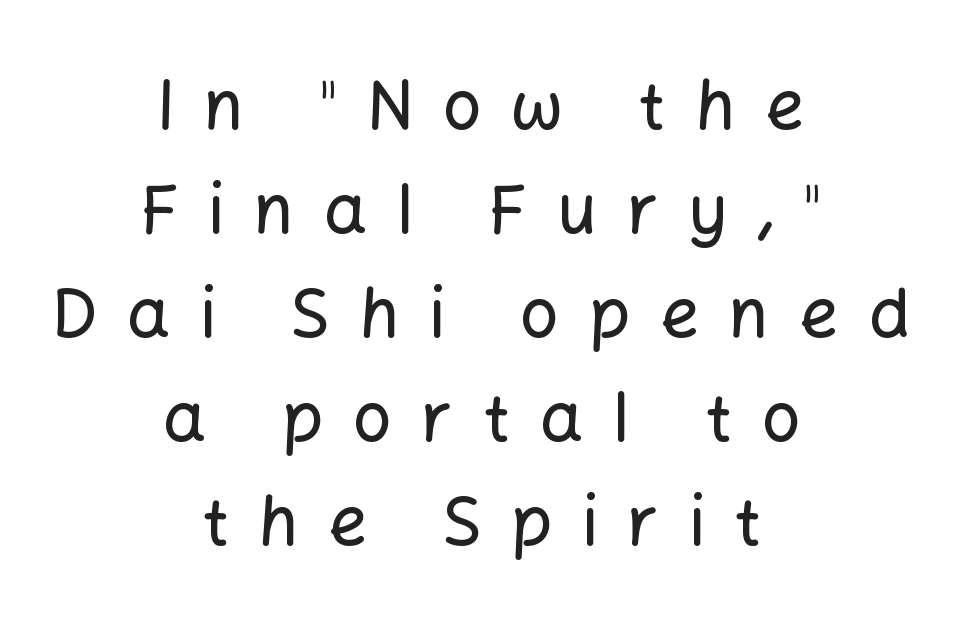
{"serif": "no", "italic": "no", "width": "normal", "stroke_contrast": "low", "x_height": "medium", "monospaced": "no", "underline": "no", "align": "center", "line_spacing": "normal", "line_spacing_ratio": 1.53, "letter_spacing": "wide", "letter_spacing_em": 0.44, "glyph_px": 68}
